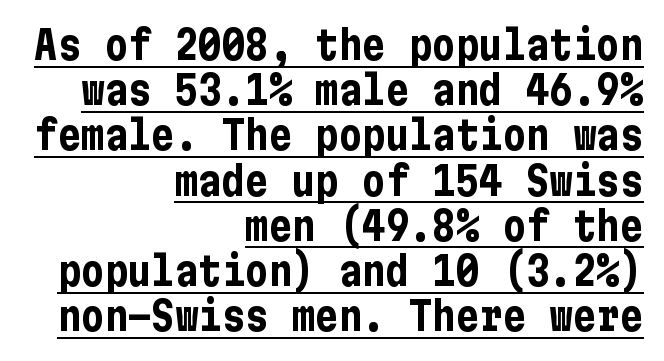
Every character sits straight up, as roman type does. Heavy, bold letterforms. This sample carries an underscore along the baseline area. The horizontal fit of the characters is conventional and even.
